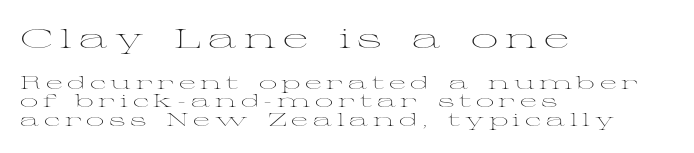
{"italic": "no", "bold": "no", "underline": "no", "align": "left", "line_spacing": "tight", "line_spacing_ratio": 1.04, "letter_spacing": "wide", "letter_spacing_em": 0.26, "larger_block": "first", "size_ratio": 1.5, "glyph_px": 27}
